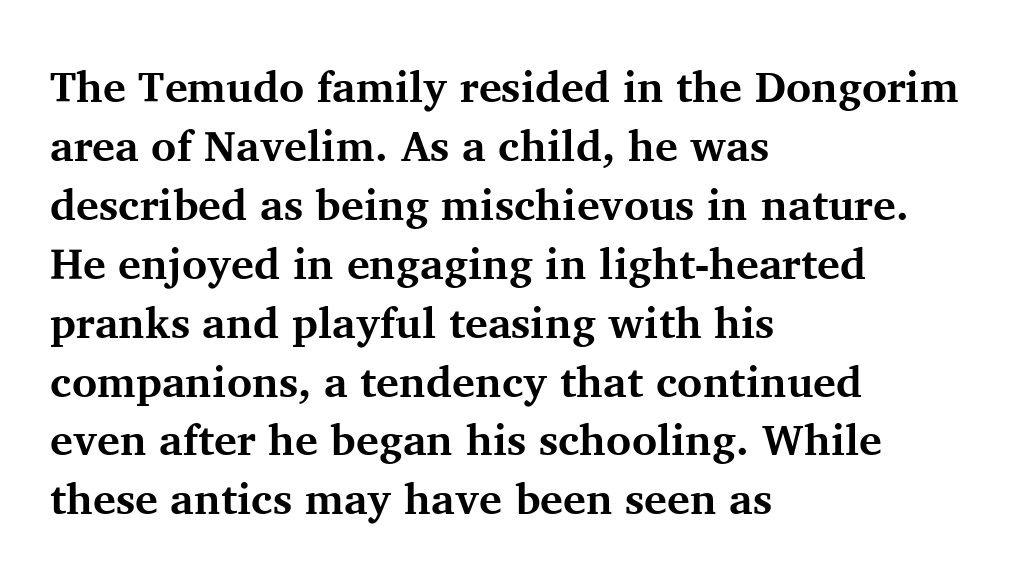
{"serif": "yes", "italic": "no", "bold": "yes", "weight": "bold", "width": "normal", "stroke_contrast": "medium", "x_height": "medium", "monospaced": "no", "underline": "no", "align": "left", "line_spacing": "normal", "line_spacing_ratio": 1.37, "letter_spacing": "normal", "letter_spacing_em": 0.0, "glyph_px": 43}
